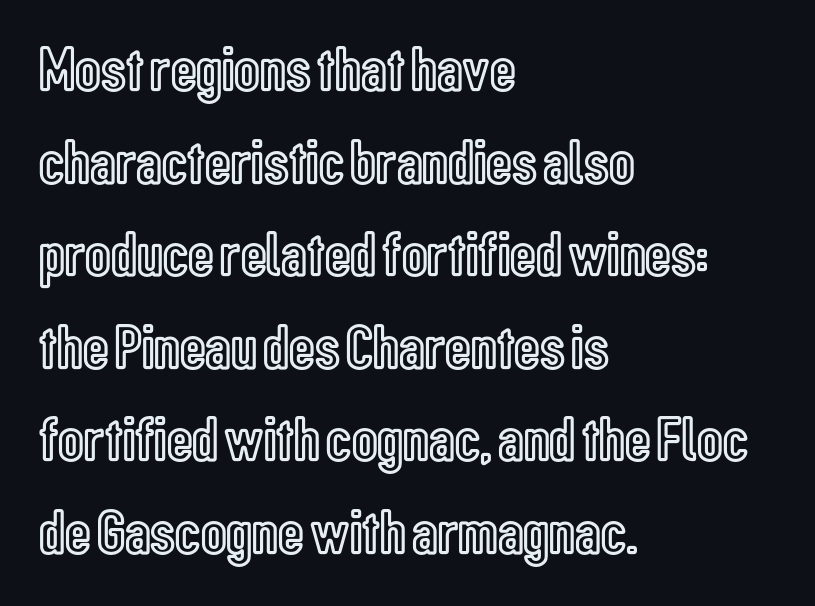
The image shows 63 px condensed type, upright; set left-aligned, normal line spacing (1.47x), normal letter spacing, not underlined; a medium x-height.
